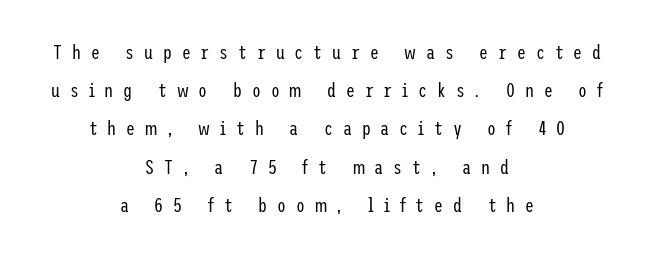
The image shows 20 px text type, upright; set centered, loose line spacing (1.91x), unusually wide letter spacing (+0.49 em), not underlined.
